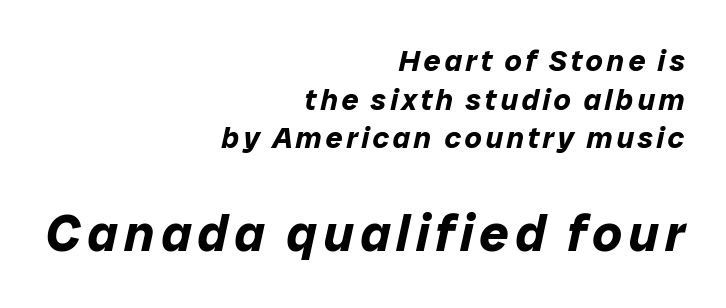
Looks like regular typesetting: each glyph gets only the width it needs. If you drew a ruler down the right edge, every line would touch it. Has an underline been added? It has not. Yep, that's italic — everything's leaning.
